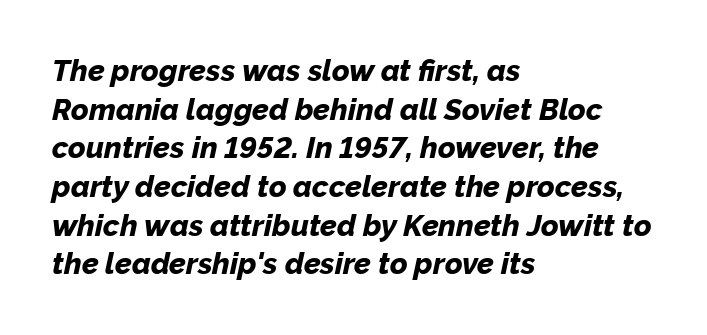
{"italic": "yes", "lean": "right", "slant_degrees": 12, "bold": "yes", "weight": "bold", "width": "normal", "stroke_contrast": "low", "x_height": "medium", "monospaced": "no", "underline": "no", "align": "left", "line_spacing": "normal", "line_spacing_ratio": 1.29, "letter_spacing": "normal", "letter_spacing_em": 0.0, "glyph_px": 30}
